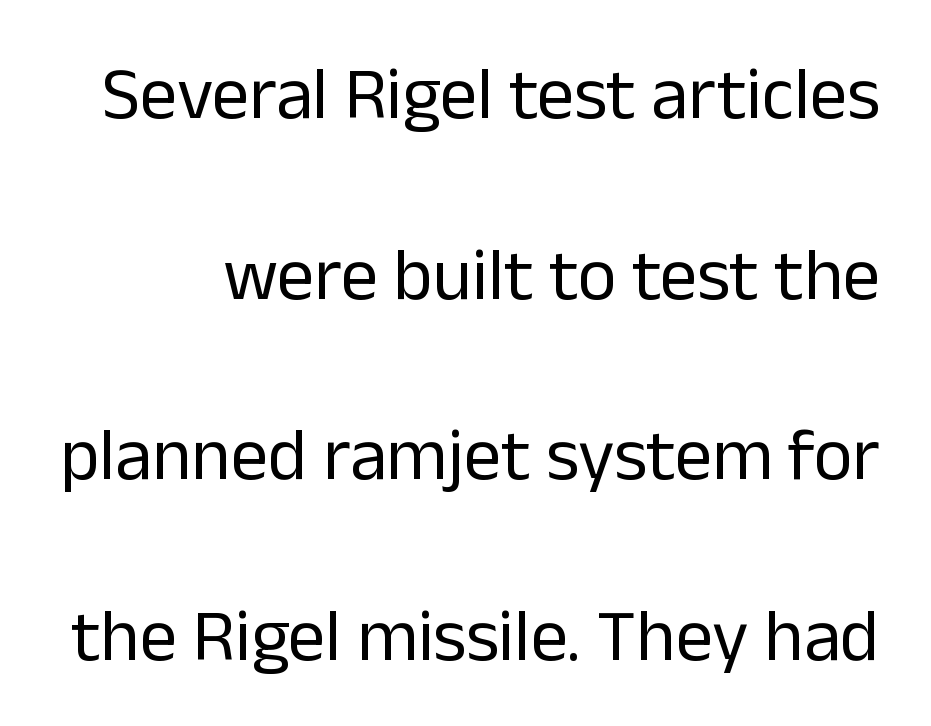
The words here are not underlined. Designer's note — italics off, roman on. The line-height multiplier appears high, well above default. Observe the absence of serifs on each vertical stroke in this sample. Compared with typical body copy, the letter spacing here is the same.
